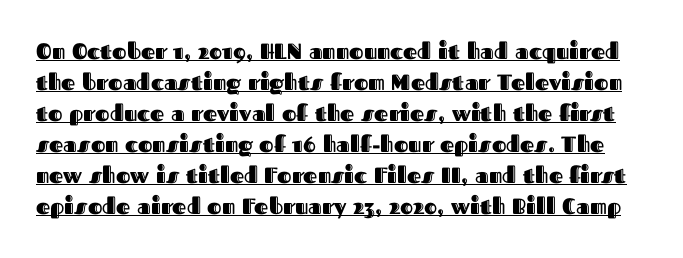
Q: Is the text italic (slanted)? A: No, it is upright.
Q: Is the text underlined? A: Yes.
Q: Is the spacing between letters normal or unusually wide? A: Normal.
Q: Is the spacing between lines tight, normal or loose? A: Normal.
